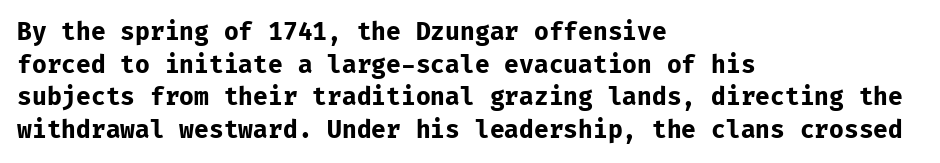
The rendering uses a moderate line-height, typical for paragraphs. The typography opts for an upright posture over an oblique one. Each word holds together tightly as a unit, with standard inter-letter gaps. Left-aligned paragraph, ragged on the right. The sample has been set heavy, in full bold. The string is rendered with underlining switched off.
